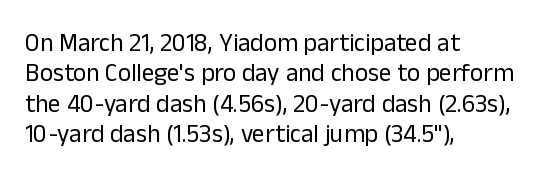
Nope, not italic — everything's standing straight. Only glyphs here, with clear space below each row. Leftover space on each line is placed entirely after the last word. The gaps between neighbouring characters are ordinary and unremarkable. A light-to-regular cut is what we see here.
